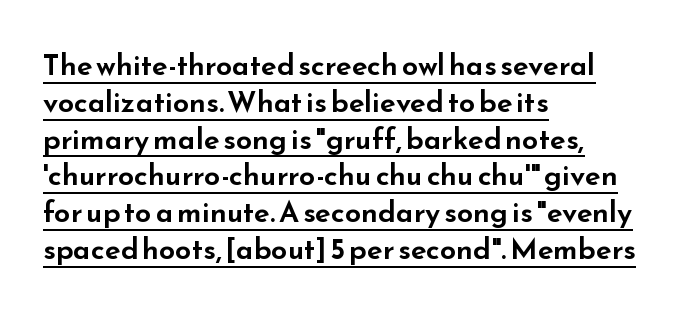
Italic? Not at all — the glyphs are vertical. In terms of letterform style, serifs are entirely absent. Horizontally, the lines are justified to the leading edge only. The passage shown is typed in a proportional face where columns would drift. Regarding leading, the lines here are spaced in the standard way.
